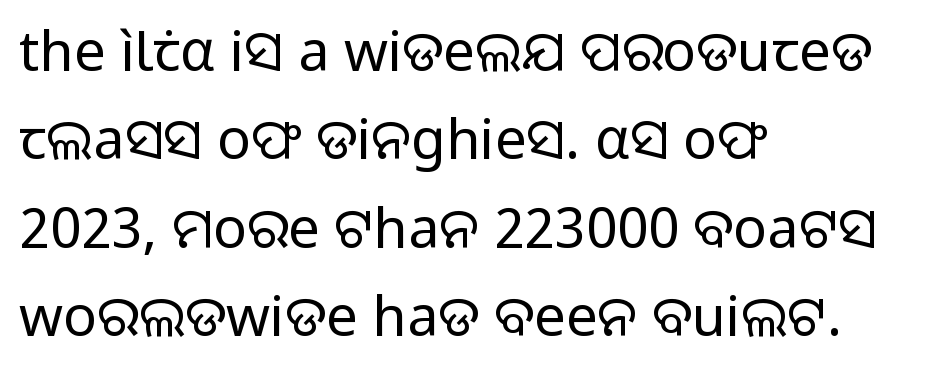
{"serif": "no", "italic": "no", "bold": "no", "weight": "regular", "width": "normal", "stroke_contrast": "low", "x_height": "medium", "monospaced": "no", "underline": "no", "align": "left", "line_spacing": "normal", "line_spacing_ratio": 1.58, "letter_spacing": "normal", "letter_spacing_em": 0.0, "glyph_px": 56}
